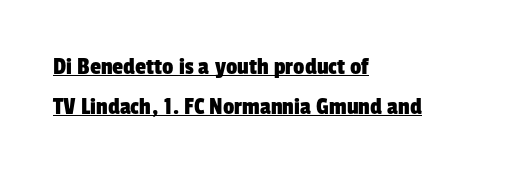
{"underline": "yes", "align": "left", "line_spacing": "normal", "line_spacing_ratio": 1.6, "letter_spacing": "normal", "letter_spacing_em": 0.0, "glyph_px": 25}
